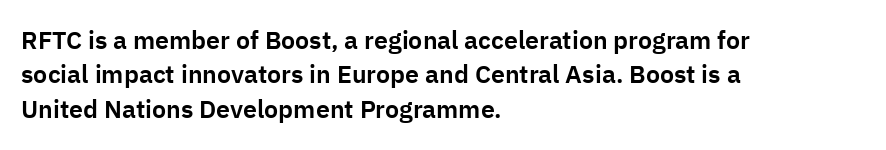
Style check: upright. All the whitespace from short lines collects on the right. Rule under the text: the space is simply empty. Leading matches the norm, producing a regular column.
